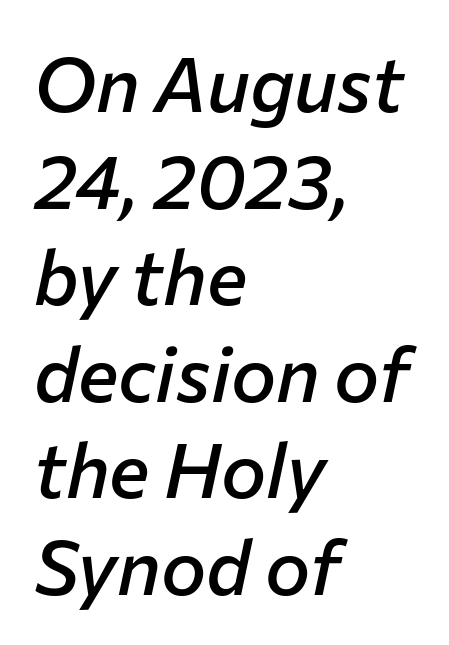
{"italic": "yes", "lean": "right", "slant_degrees": 12, "bold": "semi", "weight": "semibold", "width": "normal", "stroke_contrast": "low", "x_height": "medium", "monospaced": "no", "underline": "no", "align": "left", "line_spacing": "normal", "line_spacing_ratio": 1.27, "letter_spacing": "normal", "letter_spacing_em": 0.0, "glyph_px": 76}
